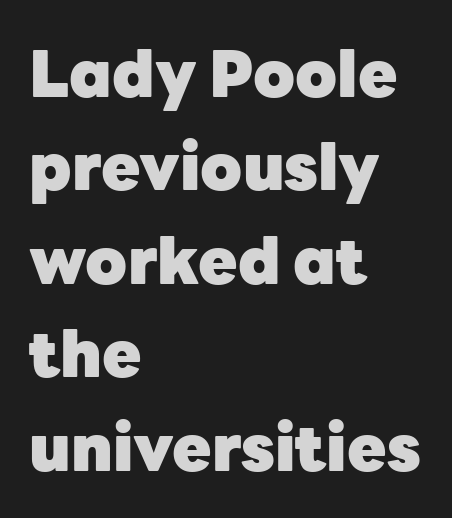
Q: Is the text bold? A: Yes.
Q: Is the text italic (slanted)? A: No, it is upright.
Q: Is the typeface a serif or a sans-serif typeface? A: Sans-serif.
Q: Is the text underlined? A: No.
Q: How is the paragraph aligned? A: Left-aligned.
Q: Is the spacing between letters normal or unusually wide? A: Normal.
Q: Is the spacing between lines tight, normal or loose? A: Normal.
Q: Width (condensed, normal, or wide)? A: Normal.
Q: Stroke contrast? A: Low.
Q: x-height? A: Medium.
Q: Monospaced? A: No.
